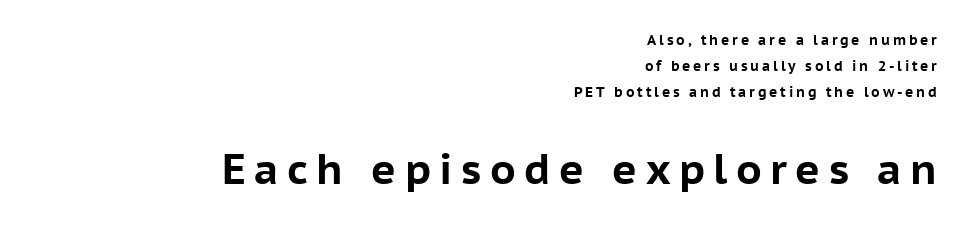
Q: Is the text bold? A: Yes.
Q: Is the text italic (slanted)? A: No, it is upright.
Q: Is the typeface a serif or a sans-serif typeface? A: Sans-serif.
Q: Is the text underlined? A: No.
Q: How is the paragraph aligned? A: Right-aligned.
Q: Is the spacing between letters normal or unusually wide? A: Unusually wide.
Q: Which block of text is set in a larger size, the first (top) or the second (bottom)? A: The second (bottom) one.
Q: Width (condensed, normal, or wide)? A: Normal.
Q: Stroke contrast? A: Low.
Q: x-height? A: Medium.
Q: Monospaced? A: No.
